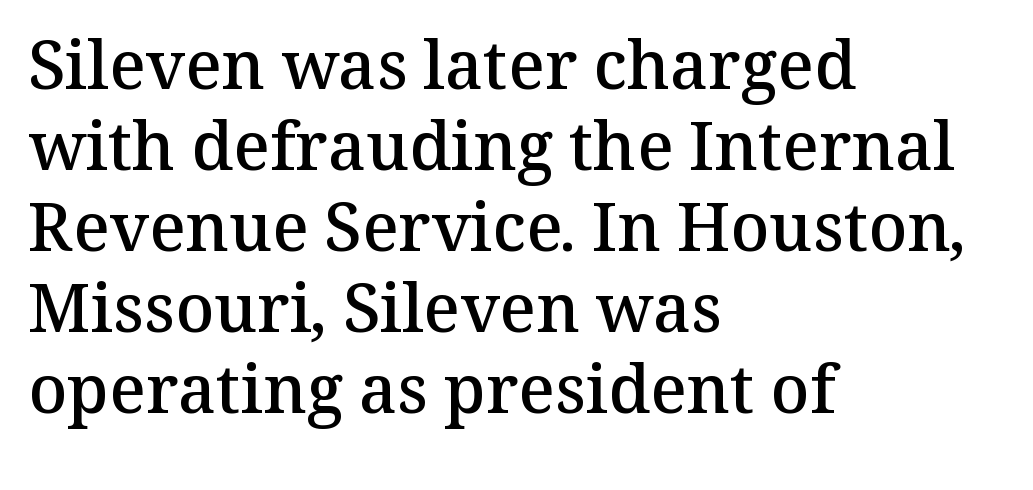
Do the letters lean? They stand straight. Heft: intermediate — a semibold. Stroke terminals: seriffed. Line starts are locked; line ends wander.
